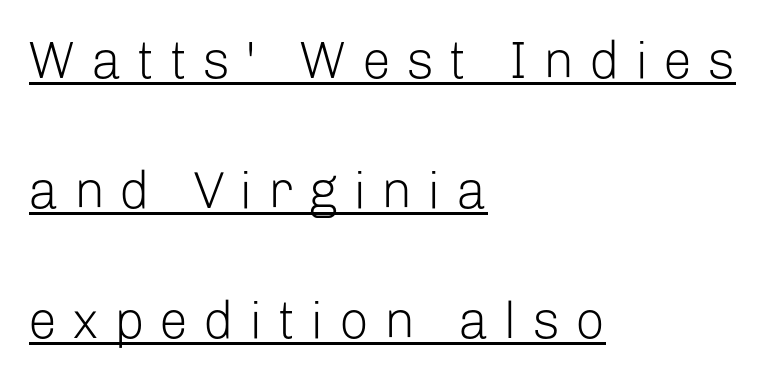
{"serif": "no", "italic": "no", "bold": "no", "weight": "light", "width": "normal", "stroke_contrast": "low", "x_height": "medium", "monospaced": "no", "underline": "yes", "align": "left", "line_spacing": "loose", "line_spacing_ratio": 2.5, "letter_spacing": "wide", "letter_spacing_em": 0.29, "glyph_px": 52}
